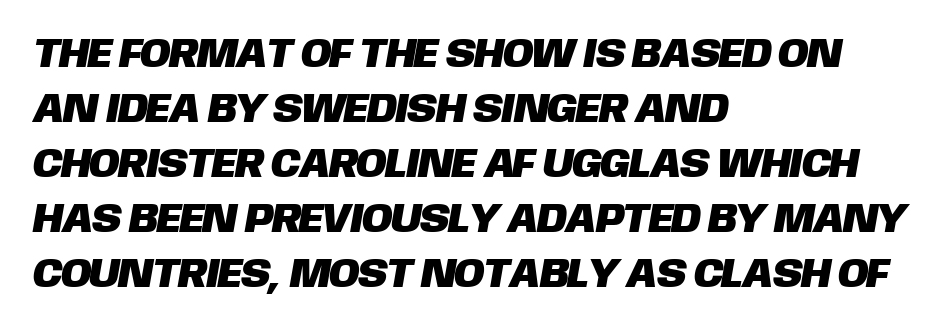
The leading is moderate, giving the passage an even texture. You could not count columns in this text — the font is proportionally spaced. Is the block centered? No — it sits flush against the left margin. The typeface chosen for these lines omits serifs. Underlining? Definitely not there.
